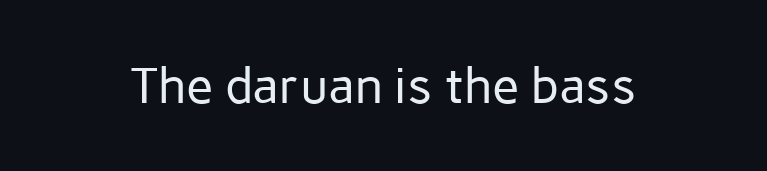
{"serif": "no", "italic": "no", "bold": "no", "weight": "regular", "width": "normal", "stroke_contrast": "low", "x_height": "medium", "monospaced": "no", "underline": "no", "letter_spacing": "normal", "letter_spacing_em": 0.0, "glyph_px": 50}
